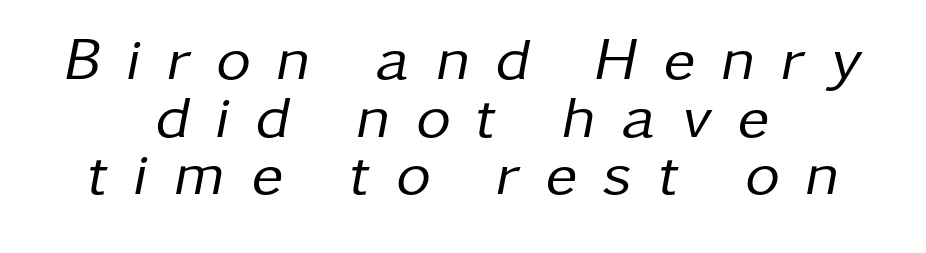
Q: Is the text bold? A: No.
Q: Is the text italic (slanted)? A: Yes, it leans right by about 11 degrees.
Q: Is the text underlined? A: No.
Q: How is the paragraph aligned? A: Centered.
Q: Is the spacing between letters normal or unusually wide? A: Unusually wide.
Q: Is the spacing between lines tight, normal or loose? A: Tight.
Q: Width (condensed, normal, or wide)? A: Normal.
Q: Stroke contrast? A: Low.
Q: x-height? A: Medium.
Q: Monospaced? A: No.
